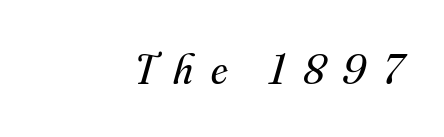
The image shows 42 px regular-weight serif type, italic (leaning right); set right-aligned, unusually wide letter spacing (+0.42 em), not underlined; medium stroke contrast and a small x-height.
